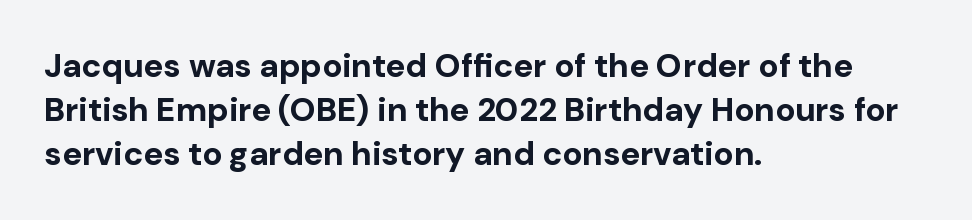
The image shows 33 px bold sans-serif type, upright; set left-aligned, normal line spacing (1.33x), normal letter spacing, not underlined; low stroke contrast and a medium x-height.
